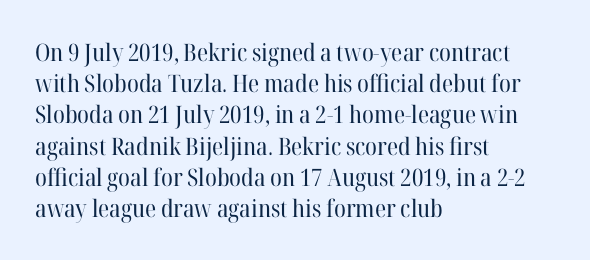
Q: Is the text bold? A: No.
Q: Is the text italic (slanted)? A: No, it is upright.
Q: Is the text underlined? A: No.
Q: How is the paragraph aligned? A: Left-aligned.
Q: Is the spacing between letters normal or unusually wide? A: Normal.
Q: Is the spacing between lines tight, normal or loose? A: Normal.
